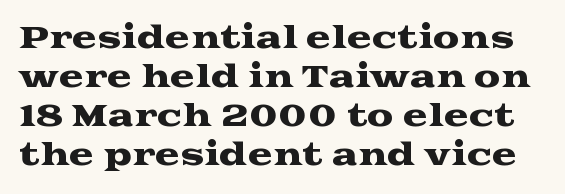
Small tapered or slab feet sit at the stroke ends, so this counts as serif. Proportional: the letters do not fall into vertical columns. If you measured baseline to baseline, you'd find a middling distance. Quick note: underline off. The lettering stays uniformly vertical, giving the passage a roman look.
